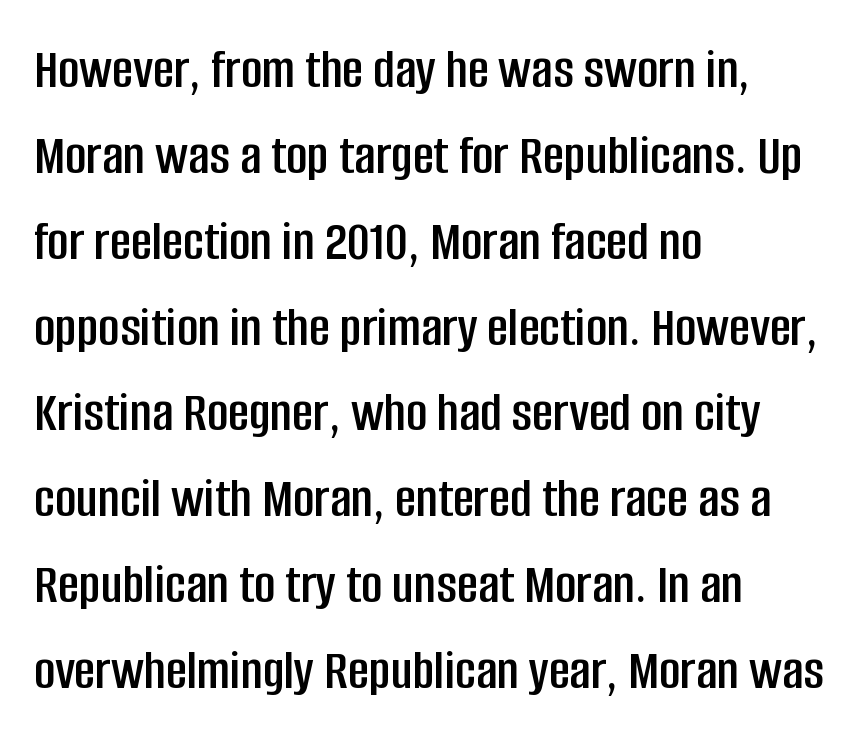
Q: Is the text italic (slanted)? A: No, it is upright.
Q: Is the typeface a serif or a sans-serif typeface? A: Sans-serif.
Q: Is the text underlined? A: No.
Q: How is the paragraph aligned? A: Left-aligned.
Q: Is the spacing between letters normal or unusually wide? A: Normal.
Q: Is the spacing between lines tight, normal or loose? A: Normal.
Q: Width (condensed, normal, or wide)? A: Condensed.
Q: Stroke contrast? A: Low.
Q: x-height? A: Large.
Q: Monospaced? A: No.
